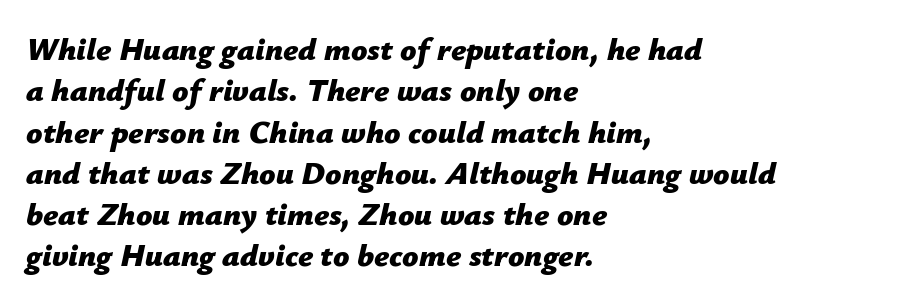
{"italic": "yes", "lean": "right", "slant_degrees": 12, "bold": "yes", "weight": "bold", "width": "normal", "stroke_contrast": "low", "x_height": "medium", "monospaced": "no", "underline": "no", "align": "left", "line_spacing": "normal", "line_spacing_ratio": 1.29, "letter_spacing": "normal", "letter_spacing_em": 0.0, "glyph_px": 32}
